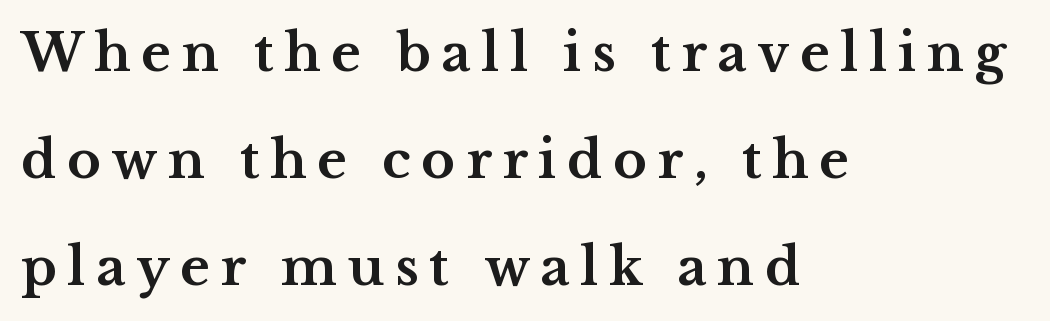
{"serif": "yes", "italic": "no", "bold": "yes", "weight": "bold", "width": "wide", "stroke_contrast": "medium", "x_height": "medium", "monospaced": "no", "underline": "no", "align": "left", "line_spacing": "loose", "line_spacing_ratio": 2.1, "letter_spacing": "wide", "letter_spacing_em": 0.21, "glyph_px": 51}
